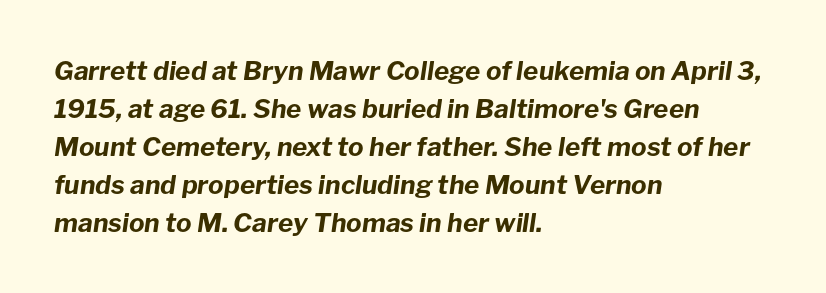
The image shows 26 px bold type, italic (leaning right); set left-aligned, normal line spacing (1.46x), normal letter spacing, not underlined.
